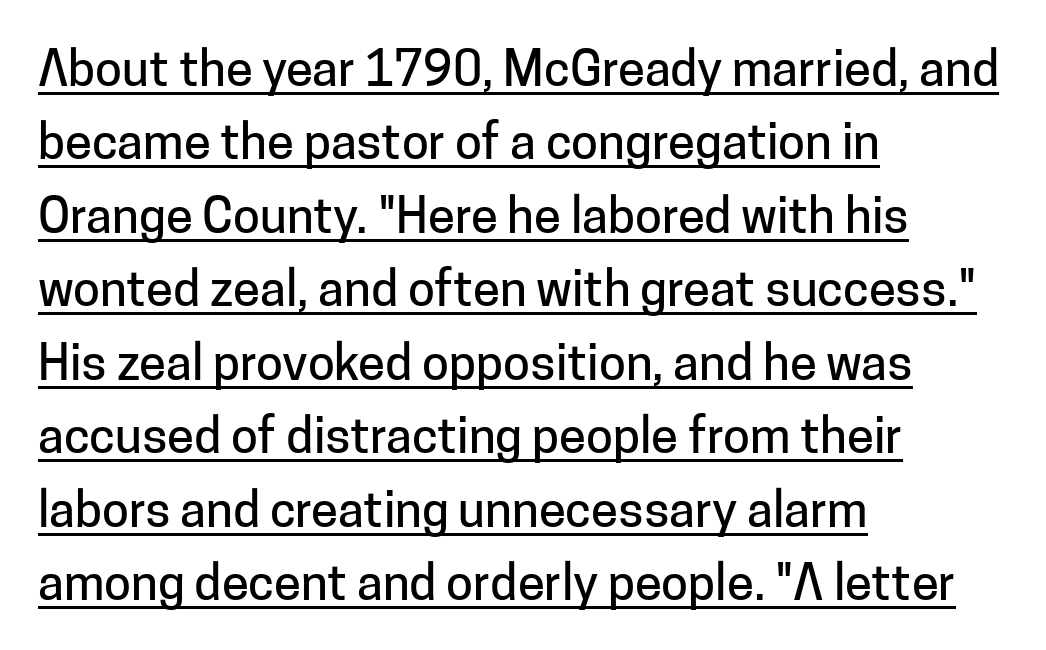
{"serif": "no", "italic": "no", "width": "normal", "stroke_contrast": "low", "x_height": "medium", "monospaced": "no", "underline": "yes", "align": "left", "line_spacing": "normal", "line_spacing_ratio": 1.5, "letter_spacing": "normal", "letter_spacing_em": 0.0, "glyph_px": 49}
